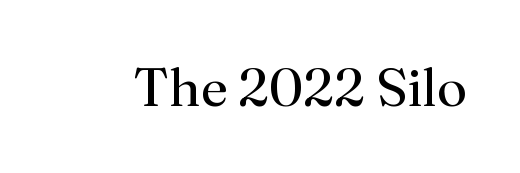
{"serif": "yes", "italic": "no", "bold": "no", "weight": "regular", "width": "normal", "stroke_contrast": "medium", "x_height": "small", "monospaced": "no", "underline": "no", "letter_spacing": "normal", "letter_spacing_em": 0.0, "glyph_px": 54}
